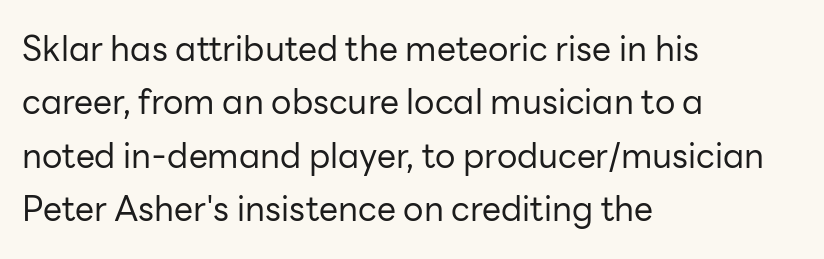
The image shows 34 px regular-weight sans-serif type, upright; set left-aligned, normal line spacing (1.57x), normal letter spacing, not underlined; low stroke contrast and a medium x-height.
